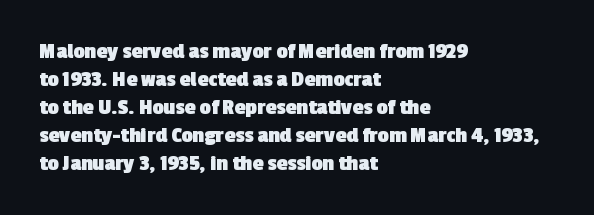
Q: Is the text bold? A: Yes.
Q: Is the text underlined? A: No.
Q: How is the paragraph aligned? A: Left-aligned.
Q: Is the spacing between letters normal or unusually wide? A: Normal.
Q: Is the spacing between lines tight, normal or loose? A: Normal.
